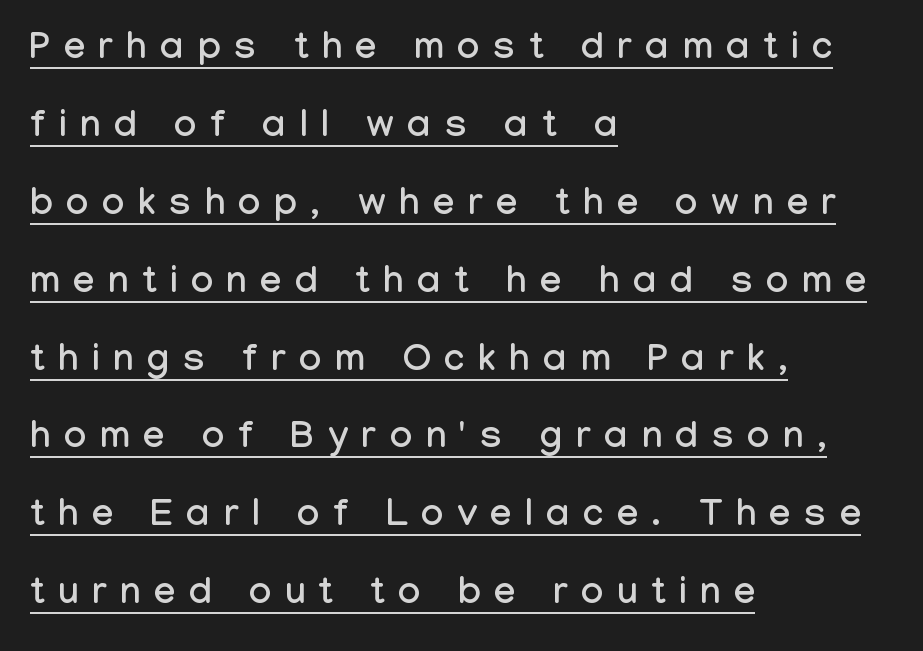
The image shows 38 px condensed sans-serif type, upright; set left-aligned, loose line spacing (2.05x), unusually wide letter spacing (+0.36 em), underlined; low stroke contrast and a medium x-height.
